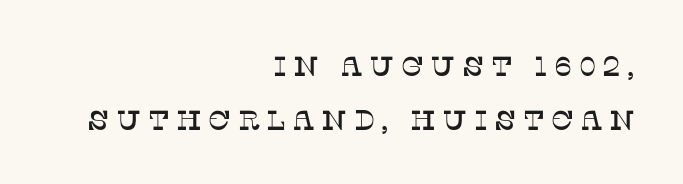
Serifs: yes, visible at the terminals of the letterforms. A bare baseline throughout the passage. In CSS terms this would be text-align: right. The axis of the letterforms is exactly vertical. Inter-character spacing is expanded well beyond the font's built-in metrics.
